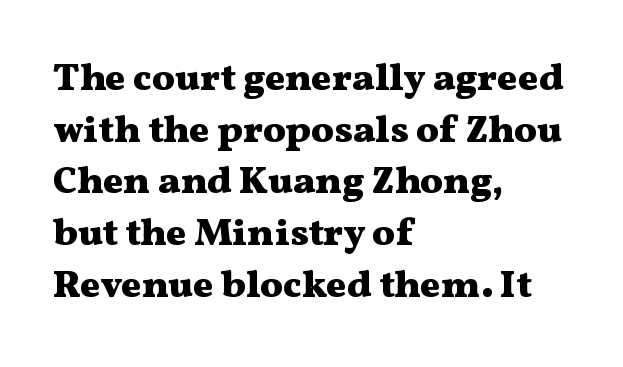
Q: Is the text bold? A: Yes.
Q: Is the text italic (slanted)? A: No, it is upright.
Q: Is the typeface a serif or a sans-serif typeface? A: Serif.
Q: Is the text underlined? A: No.
Q: How is the paragraph aligned? A: Left-aligned.
Q: Is the spacing between letters normal or unusually wide? A: Normal.
Q: Is the spacing between lines tight, normal or loose? A: Normal.
Q: Width (condensed, normal, or wide)? A: Wide.
Q: Stroke contrast? A: Medium.
Q: x-height? A: Medium.
Q: Monospaced? A: No.
